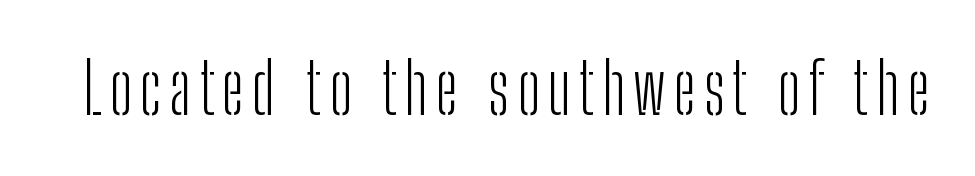
{"serif": "no", "italic": "no", "bold": "no", "weight": "light", "width": "condensed", "stroke_contrast": "low", "x_height": "medium", "monospaced": "no", "underline": "no", "glyph_px": 71}
